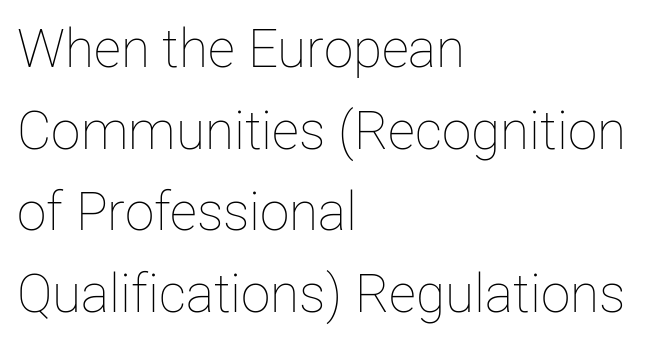
Every stem runs plumb, perpendicular to the baseline. Each new line begins a customary step beneath the previous one. Students, note that the glyphs here touch the page at normal intervals. Leftover space on each line is placed entirely after the last word. Stems here are at most as thick as an everyday book face. Only glyphs here, with clear space below each row.
